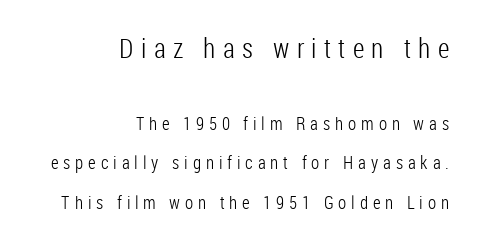
A flush-right, rag-left setting is used for this passage. Each word looks stretched out because of the extra space between its letters. Is the type heavy? It reads as light-to-regular instead. Reading down the column, the eye jumps a long way to each next line. Underline: absent. Every character sits straight up, as roman type does.
